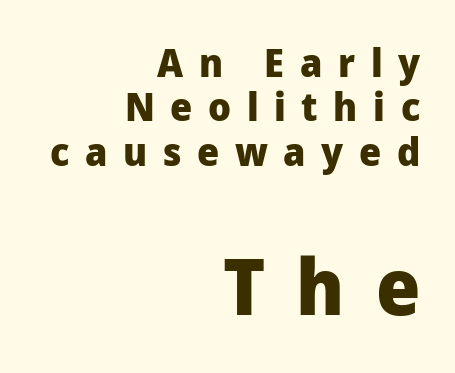
The image shows 78 px heavy sans-serif type, upright; set right-aligned, tight line spacing (1.14x), unusually wide letter spacing (+0.4 em), not underlined; the second (bottom) block is 2.0x larger; low stroke contrast and a medium x-height.
